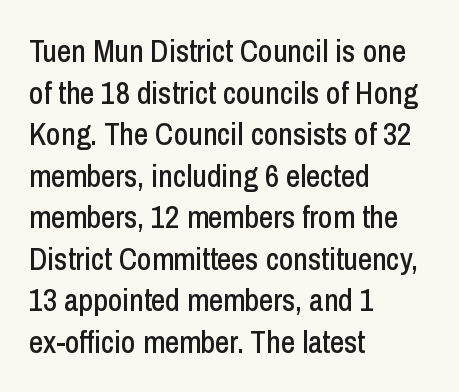
Q: Is the text italic (slanted)? A: No, it is upright.
Q: Is the typeface a serif or a sans-serif typeface? A: Sans-serif.
Q: Is the text underlined? A: No.
Q: How is the paragraph aligned? A: Left-aligned.
Q: Is the spacing between letters normal or unusually wide? A: Normal.
Q: Is the spacing between lines tight, normal or loose? A: Normal.
Q: Width (condensed, normal, or wide)? A: Condensed.
Q: Stroke contrast? A: Low.
Q: x-height? A: Medium.
Q: Monospaced? A: No.
